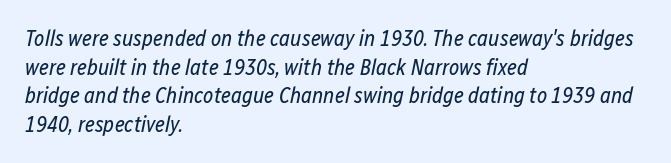
Q: Is the text bold? A: No.
Q: Is the text italic (slanted)? A: Yes, it leans right by about 12 degrees.
Q: Is the text underlined? A: No.
Q: How is the paragraph aligned? A: Left-aligned.
Q: Is the spacing between letters normal or unusually wide? A: Normal.
Q: Is the spacing between lines tight, normal or loose? A: Normal.
